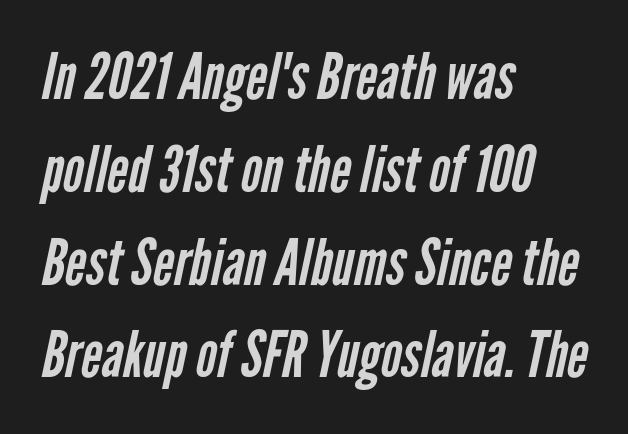
Q: Is the text bold? A: No.
Q: Is the typeface a serif or a sans-serif typeface? A: Sans-serif.
Q: Is the text underlined? A: No.
Q: How is the paragraph aligned? A: Left-aligned.
Q: Is the spacing between letters normal or unusually wide? A: Normal.
Q: Is the spacing between lines tight, normal or loose? A: Normal.
Q: Width (condensed, normal, or wide)? A: Condensed.
Q: Stroke contrast? A: Low.
Q: x-height? A: Medium.
Q: Monospaced? A: No.
